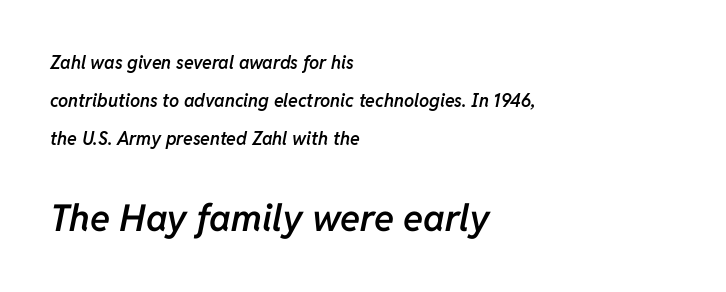
Q: Is the text bold? A: Semi-bold.
Q: Is the text italic (slanted)? A: Yes, it leans right by about 11 degrees.
Q: Is the text underlined? A: No.
Q: How is the paragraph aligned? A: Left-aligned.
Q: Is the spacing between letters normal or unusually wide? A: Normal.
Q: Is the spacing between lines tight, normal or loose? A: Loose.
Q: Which block of text is set in a larger size, the first (top) or the second (bottom)? A: The second (bottom) one.
Q: Width (condensed, normal, or wide)? A: Normal.
Q: Stroke contrast? A: Low.
Q: x-height? A: Medium.
Q: Monospaced? A: No.
